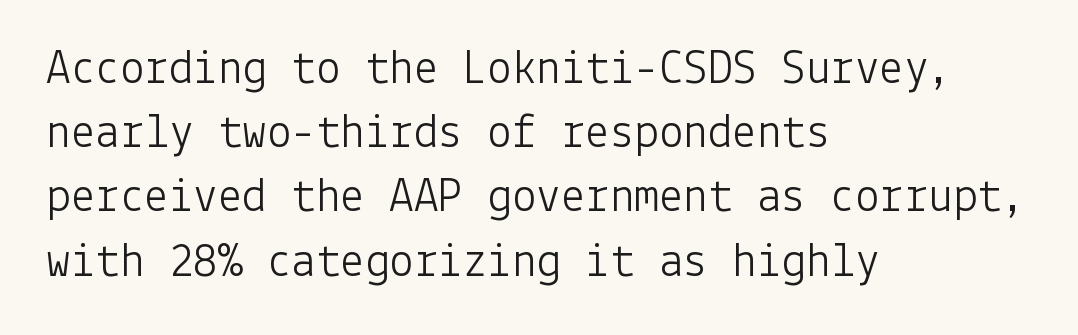
{"serif": "no", "italic": "no", "bold": "no", "weight": "light", "width": "normal", "stroke_contrast": "low", "x_height": "medium", "underline": "no", "align": "left", "line_spacing": "normal", "line_spacing_ratio": 1.31, "letter_spacing": "normal", "letter_spacing_em": 0.0, "glyph_px": 49}
